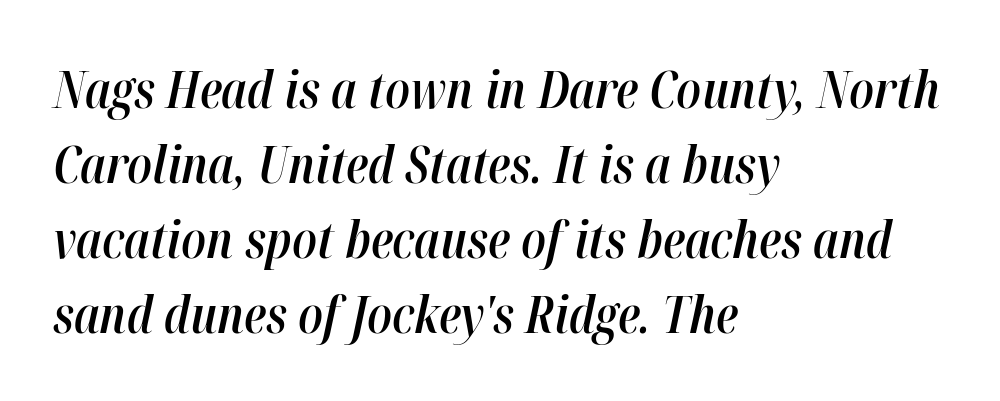
{"italic": "yes", "lean": "right", "slant_degrees": 12, "bold": "semi", "weight": "semibold", "width": "condensed", "stroke_contrast": "high", "x_height": "medium", "monospaced": "no", "underline": "no", "align": "left", "line_spacing": "normal", "line_spacing_ratio": 1.47, "letter_spacing": "normal", "letter_spacing_em": 0.0, "glyph_px": 51}
